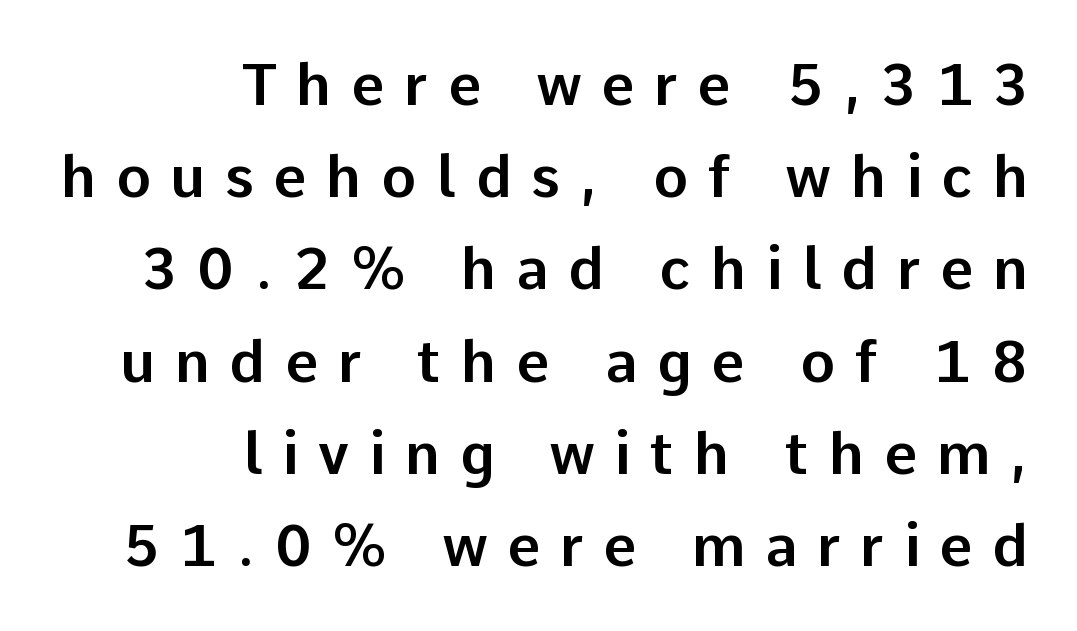
You can tell from the bare stems that sans-serif type was used. Observe the wide spacing: letters keep a clear distance from each other. A flush-right, rag-left setting is used for this passage. Clear beneath every line of the passage.
